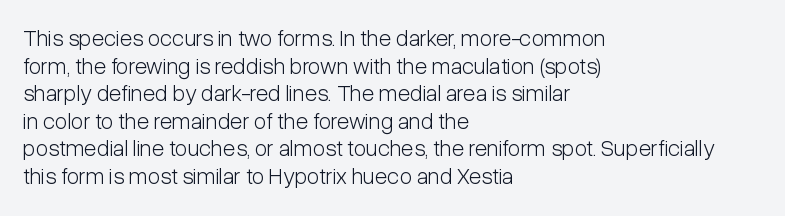
Unlike italic type, these characters show no tilt at all. The string is rendered with underlining switched off. The lines are quadded left. Tracking here is standard; glyphs follow each other at the usual distance. The letters look calm and open, with moderate or lighter stems.
